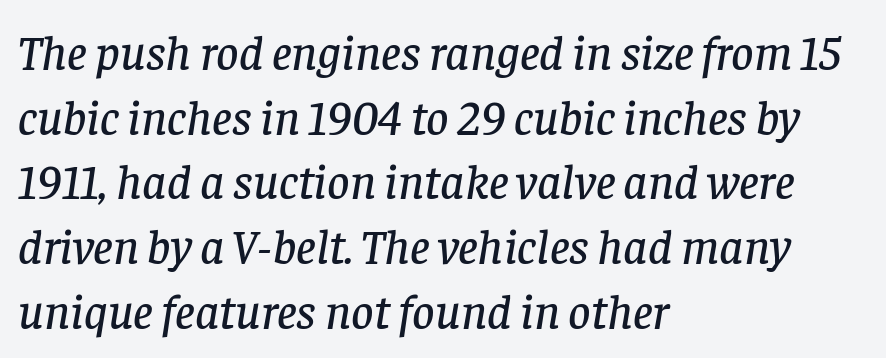
Q: Is the text italic (slanted)? A: Yes, it leans right by about 8 degrees.
Q: Is the typeface a serif or a sans-serif typeface? A: Serif.
Q: Is the text underlined? A: No.
Q: How is the paragraph aligned? A: Left-aligned.
Q: Is the spacing between letters normal or unusually wide? A: Normal.
Q: Is the spacing between lines tight, normal or loose? A: Normal.
Q: Width (condensed, normal, or wide)? A: Normal.
Q: Stroke contrast? A: Low.
Q: x-height? A: Large.
Q: Monospaced? A: No.
